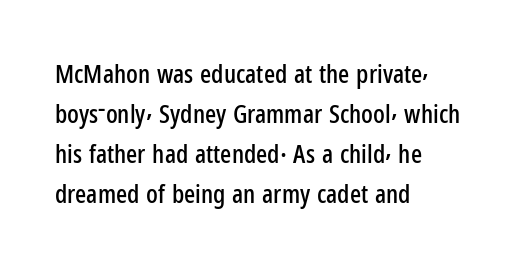
The image shows 26 px text type, upright; set left-aligned, normal line spacing (1.54x), normal letter spacing, not underlined.
